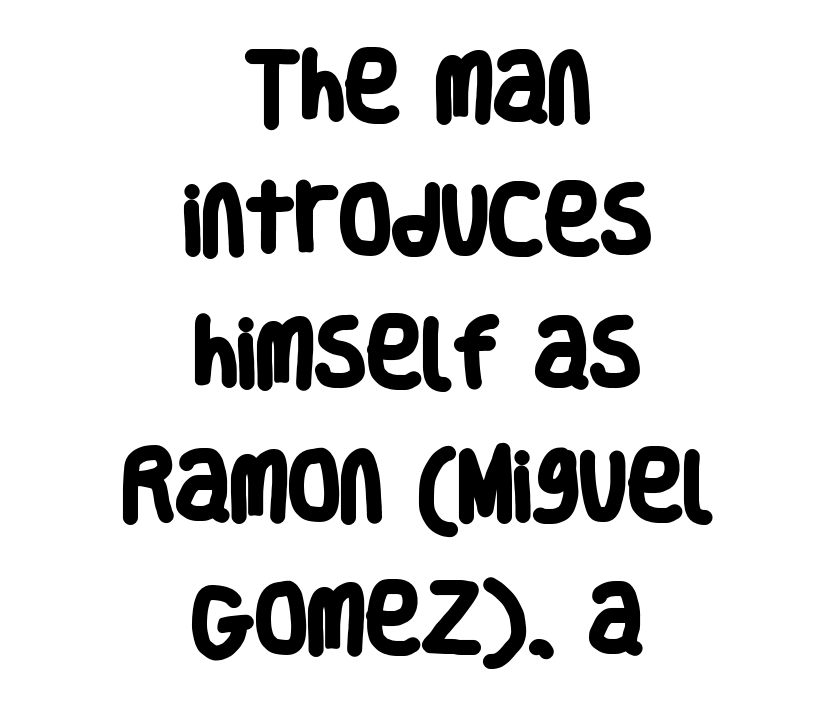
The image shows 76 px heavy, condensed sans-serif type; set centered, line spacing 1.75x, normal letter spacing, not underlined; low stroke contrast and a large x-height.
